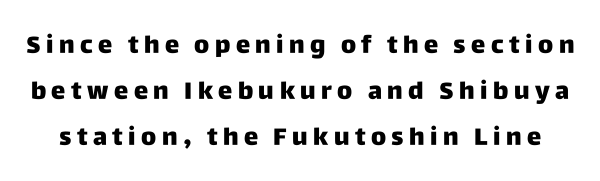
Decoration check: the copy has no underline. Vertical spacing — loose. This is roman type, the default non-slanted kind. This rendering widens character spacing well past its baseline value.
